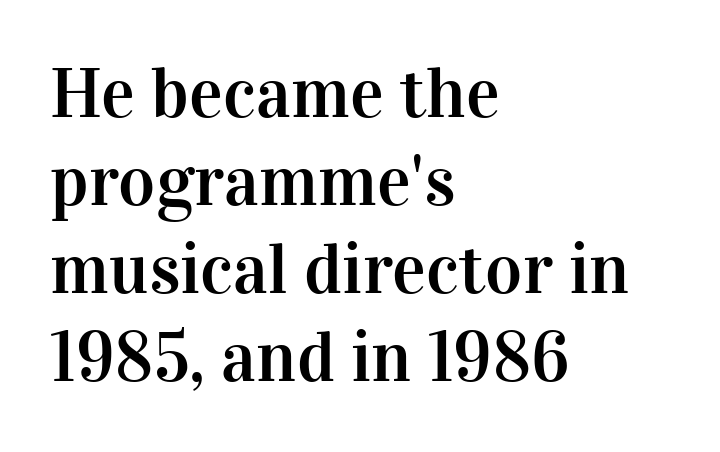
The image shows 71 px serif type, upright; set left-aligned, line spacing 1.24x, normal letter spacing, not underlined; high stroke contrast and a medium x-height.
